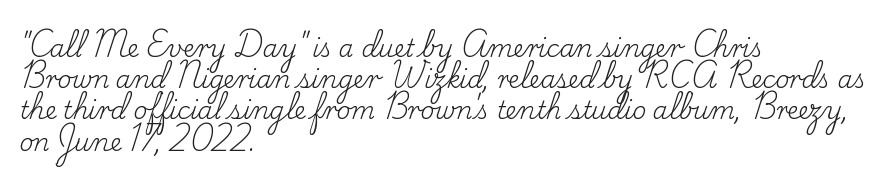
The ragged edge is on the right, which tells us the setting is flush left. The passage shown is not underscored anywhere. This sample uses plain, unmodified letter spacing. Reading down the column, the eye jumps a familiar distance to each next line.
